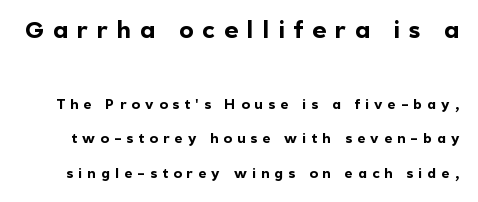
{"italic": "no", "bold": "yes", "underline": "no", "line_spacing": "loose", "line_spacing_ratio": 2.48, "letter_spacing": "wide", "letter_spacing_em": 0.37, "larger_block": "first", "size_ratio": 1.71, "glyph_px": 24}
